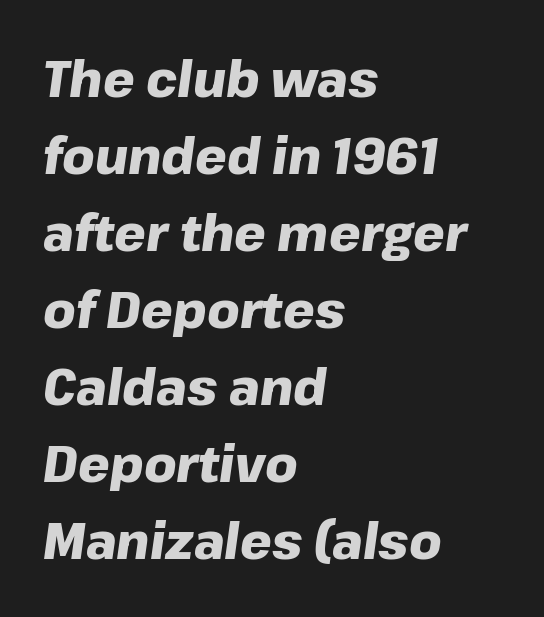
{"italic": "yes", "lean": "right", "slant_degrees": 8, "bold": "yes", "weight": "heavy", "width": "normal", "stroke_contrast": "low", "x_height": "medium", "monospaced": "no", "underline": "no", "align": "left", "line_spacing": "normal", "line_spacing_ratio": 1.54, "letter_spacing": "normal", "letter_spacing_em": 0.0, "glyph_px": 50}
